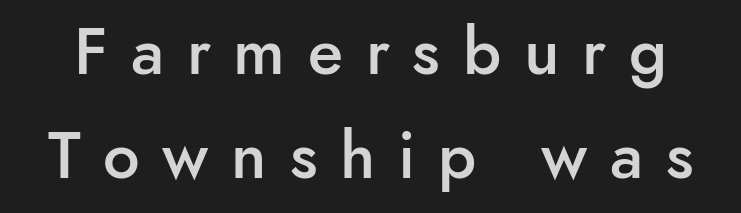
Q: Is the text bold? A: Semi-bold.
Q: Is the text italic (slanted)? A: No, it is upright.
Q: Is the typeface a serif or a sans-serif typeface? A: Sans-serif.
Q: Is the text underlined? A: No.
Q: Is the spacing between letters normal or unusually wide? A: Unusually wide.
Q: Is the spacing between lines tight, normal or loose? A: Normal.
Q: Width (condensed, normal, or wide)? A: Normal.
Q: Stroke contrast? A: Low.
Q: x-height? A: Small.
Q: Monospaced? A: No.
